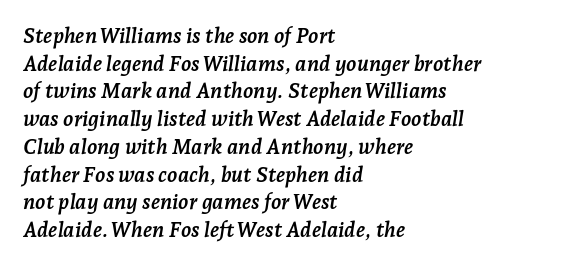
The image shows 21 px bold type, italic (leaning right); set left-aligned, normal line spacing (1.32x), normal letter spacing, not underlined.
